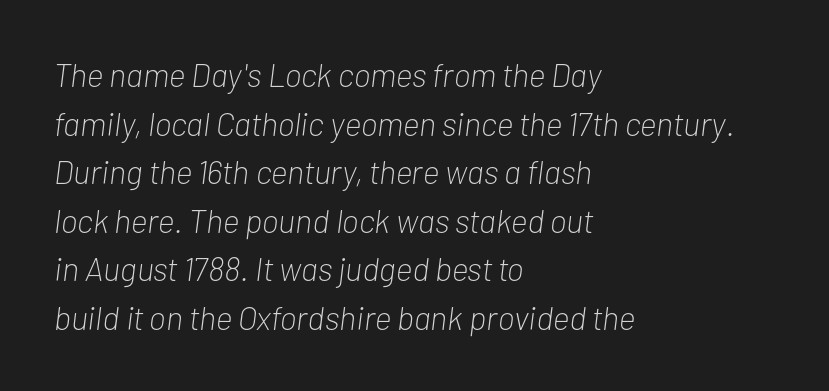
Q: Is the text bold? A: No.
Q: Is the text italic (slanted)? A: Yes, it leans right by about 7 degrees.
Q: Is the text underlined? A: No.
Q: How is the paragraph aligned? A: Left-aligned.
Q: Is the spacing between letters normal or unusually wide? A: Normal.
Q: Is the spacing between lines tight, normal or loose? A: Normal.
Q: Width (condensed, normal, or wide)? A: Condensed.
Q: Stroke contrast? A: Low.
Q: x-height? A: Medium.
Q: Monospaced? A: No.
